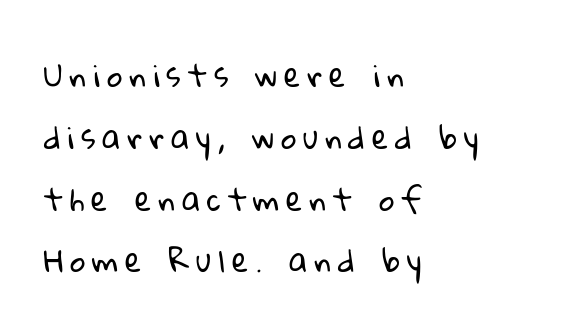
Q: Is the text bold? A: No.
Q: Is the typeface a serif or a sans-serif typeface? A: Sans-serif.
Q: Is the text underlined? A: No.
Q: How is the paragraph aligned? A: Left-aligned.
Q: Is the spacing between letters normal or unusually wide? A: Unusually wide.
Q: Is the spacing between lines tight, normal or loose? A: Loose.
Q: Width (condensed, normal, or wide)? A: Normal.
Q: Stroke contrast? A: Low.
Q: x-height? A: Medium.
Q: Monospaced? A: No.
